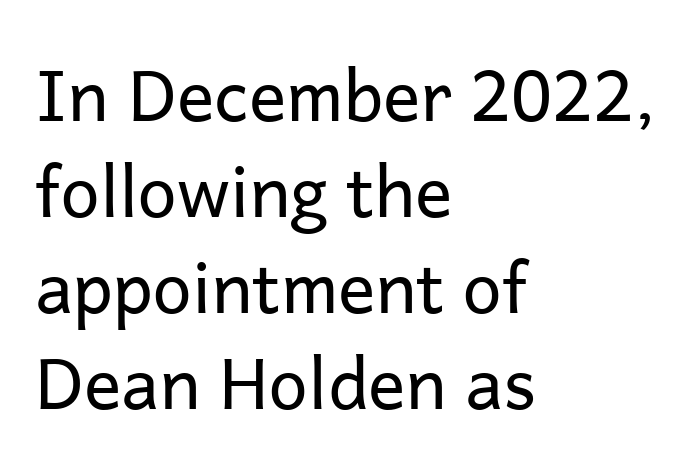
Q: Is the text bold? A: No.
Q: Is the text italic (slanted)? A: No, it is upright.
Q: Is the typeface a serif or a sans-serif typeface? A: Sans-serif.
Q: Is the text underlined? A: No.
Q: How is the paragraph aligned? A: Left-aligned.
Q: Is the spacing between letters normal or unusually wide? A: Normal.
Q: Is the spacing between lines tight, normal or loose? A: Normal.
Q: Width (condensed, normal, or wide)? A: Normal.
Q: Stroke contrast? A: Low.
Q: x-height? A: Medium.
Q: Monospaced? A: No.
